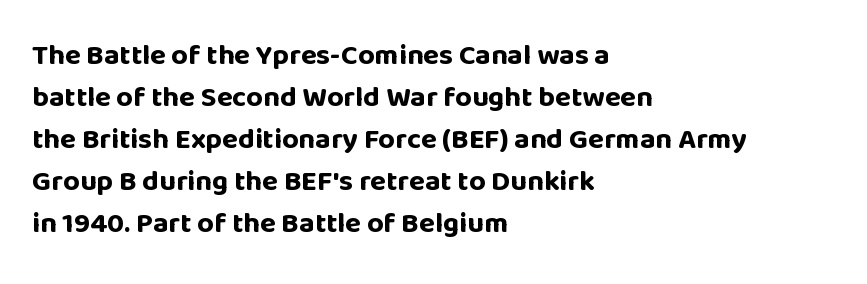
Layout note: lines flush left. The space between consecutive lines is moderate. Posture: vertical. The gap between lines stays unmarked.
